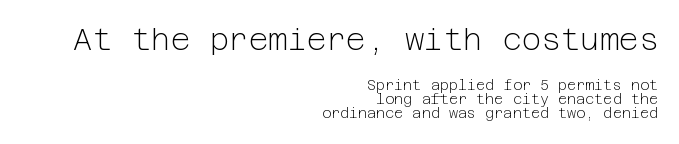
Q: Is the text bold? A: No.
Q: Is the text italic (slanted)? A: No, it is upright.
Q: Is the typeface a serif or a sans-serif typeface? A: Sans-serif.
Q: Is the text underlined? A: No.
Q: How is the paragraph aligned? A: Right-aligned.
Q: Is the spacing between letters normal or unusually wide? A: Normal.
Q: Is the spacing between lines tight, normal or loose? A: Tight.
Q: Which block of text is set in a larger size, the first (top) or the second (bottom)? A: The first (top) one.
Q: Width (condensed, normal, or wide)? A: Normal.
Q: Stroke contrast? A: Low.
Q: x-height? A: Medium.
